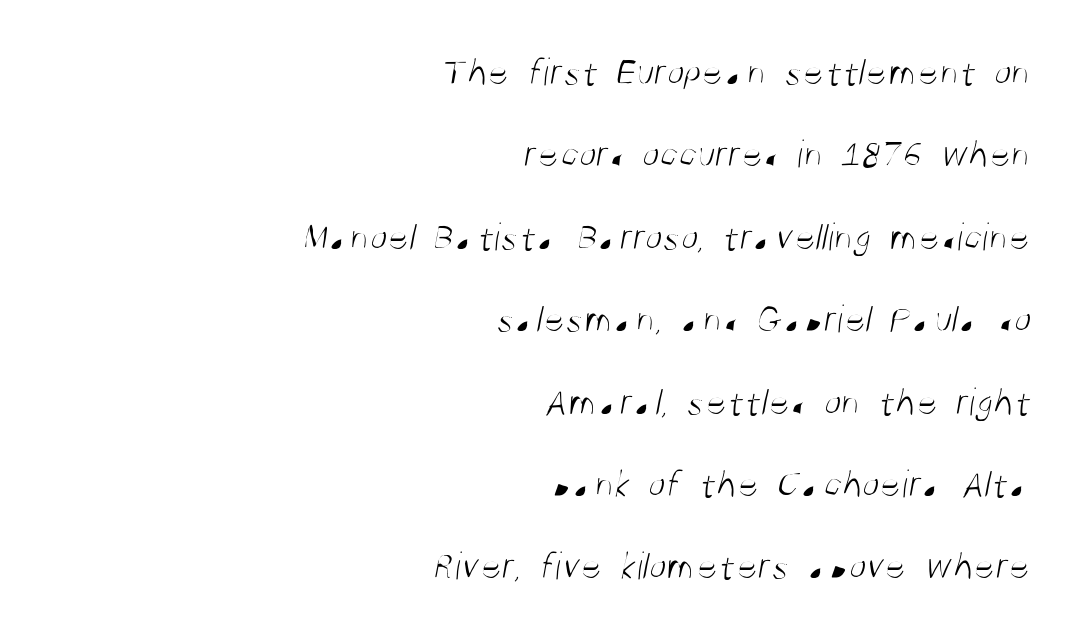
The paragraph has a hard right edge and a soft left edge. These lines are rendered in a variable-pitch font. Standard letterfit; no display-style spreading of the glyphs. The rendering uses a large line-height, opening up the rows. Font category for this specimen: sans-serif.
